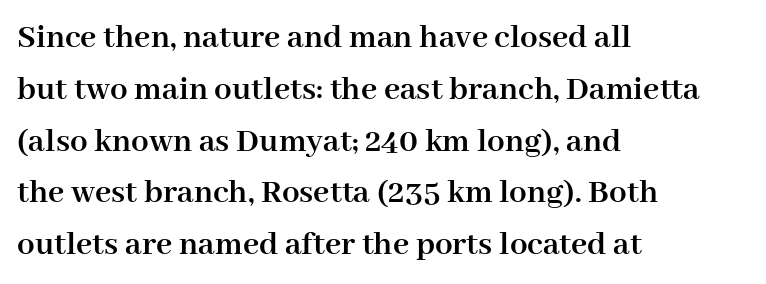
The image shows 35 px semibold serif type, upright; set left-aligned, normal line spacing (1.48x), normal letter spacing, not underlined; high stroke contrast and a medium x-height.
